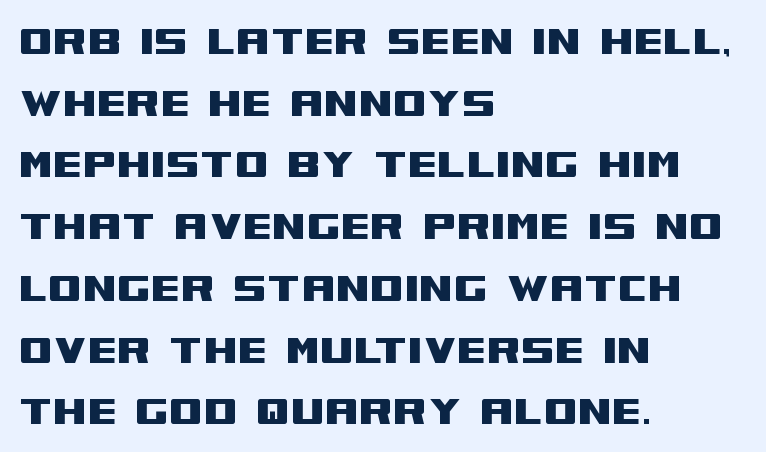
Which margin do the lines hug? The left one — the right edge is uneven. No feet cap the strokes, marking this as sans-serif type. Nothing unusual about the tracking: characters are spaced as the font intends. Clear beneath every line of the passage. The letters advance in unequal steps, a hallmark of proportional type. Upright lettering throughout.
